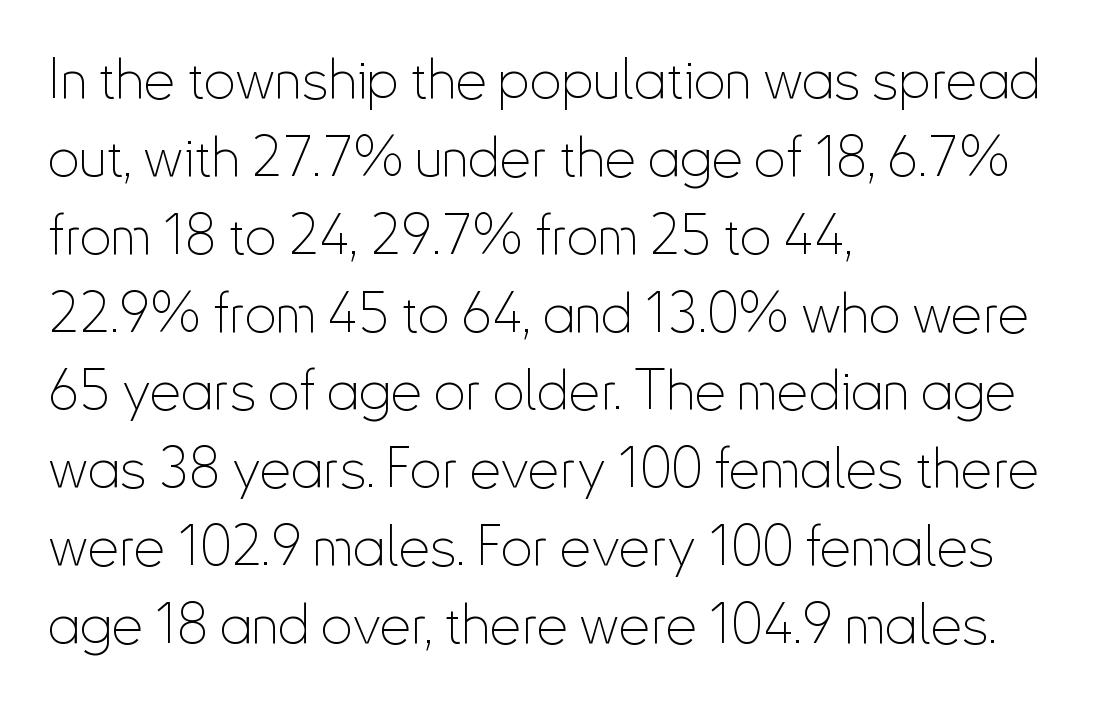
Horizontal bands of white between lines are of average thickness. Caption: face not bold, strokes unweighted. The face used here is proportionally spaced, like ordinary book or web type. Stroke terminals: plain, sans-serif. The type sits square on the baseline with zero lean.
